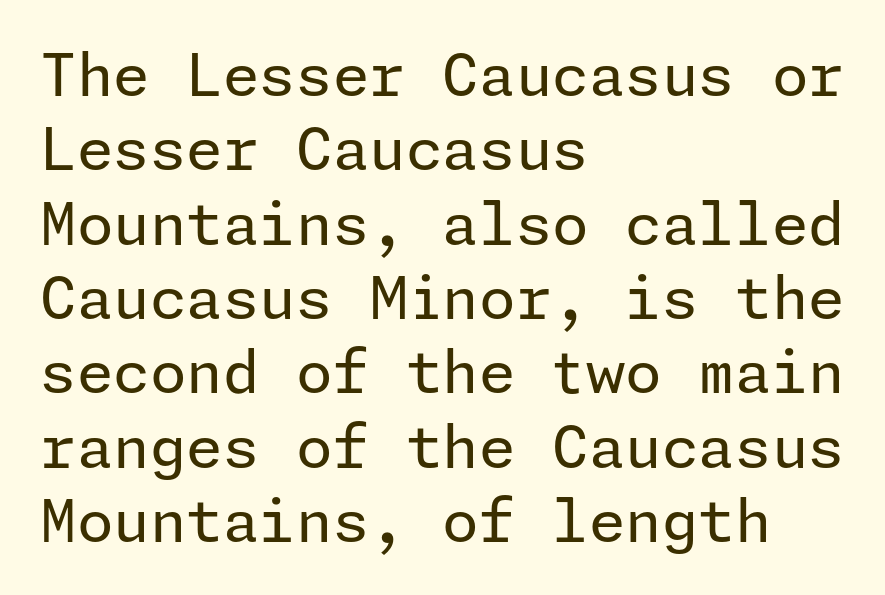
Q: Is the text bold? A: No.
Q: Is the text italic (slanted)? A: No, it is upright.
Q: Is the typeface a serif or a sans-serif typeface? A: Sans-serif.
Q: Is the text underlined? A: No.
Q: How is the paragraph aligned? A: Left-aligned.
Q: Is the spacing between letters normal or unusually wide? A: Normal.
Q: Is the spacing between lines tight, normal or loose? A: Normal.
Q: Width (condensed, normal, or wide)? A: Normal.
Q: Stroke contrast? A: Low.
Q: x-height? A: Medium.
